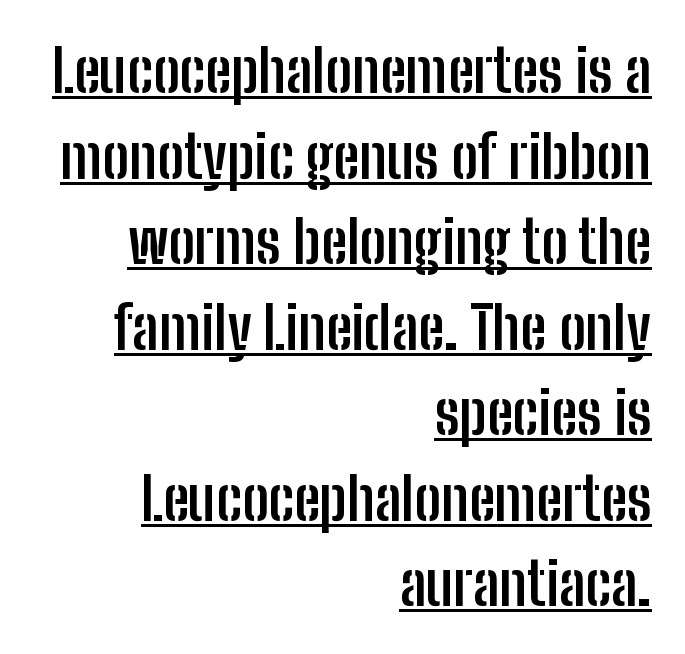
Q: Is the text bold? A: Yes.
Q: Is the text italic (slanted)? A: No, it is upright.
Q: Is the typeface a serif or a sans-serif typeface? A: Sans-serif.
Q: Is the text underlined? A: Yes.
Q: How is the paragraph aligned? A: Right-aligned.
Q: Is the spacing between letters normal or unusually wide? A: Normal.
Q: Is the spacing between lines tight, normal or loose? A: Normal.
Q: Width (condensed, normal, or wide)? A: Condensed.
Q: Stroke contrast? A: Low.
Q: x-height? A: Medium.
Q: Monospaced? A: No.
